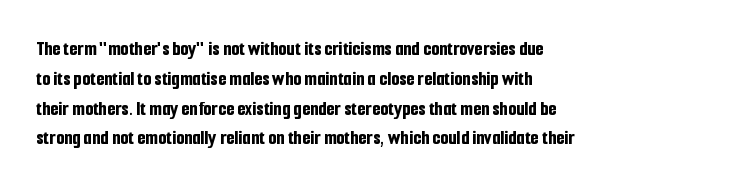
The image shows 21 px bold type, upright; set left-aligned, normal line spacing (1.42x), normal letter spacing, not underlined.
